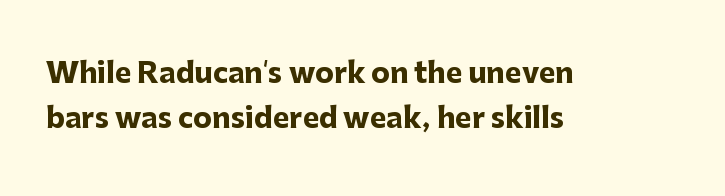
The rendering uses a bold face; every stroke is thick and dark. What stands out about the letter spacing? Nothing — it is the standard amount. A typesetter would call this proportional, since set widths differ per character. Underlining? Definitely not there. It's the straight-up-and-down kind of type. One glance says typical: line gaps are just what's usual.
